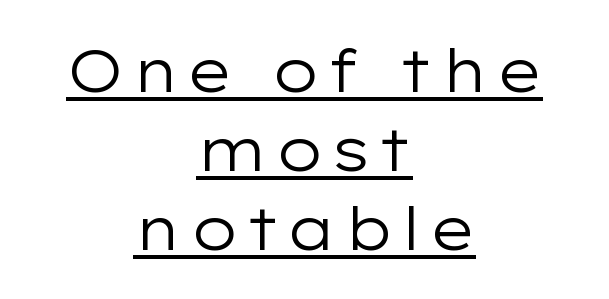
Q: Is the text bold? A: No.
Q: Is the text italic (slanted)? A: No, it is upright.
Q: Is the typeface a serif or a sans-serif typeface? A: Sans-serif.
Q: Is the text underlined? A: Yes.
Q: How is the paragraph aligned? A: Centered.
Q: Is the spacing between lines tight, normal or loose? A: Normal.
Q: Width (condensed, normal, or wide)? A: Wide.
Q: Stroke contrast? A: Low.
Q: x-height? A: Medium.
Q: Monospaced? A: No.
